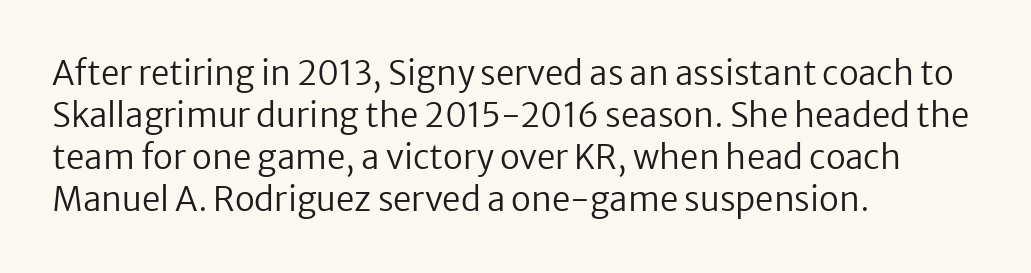
Q: Is the text bold? A: No.
Q: Is the text italic (slanted)? A: No, it is upright.
Q: Is the typeface a serif or a sans-serif typeface? A: Sans-serif.
Q: Is the text underlined? A: No.
Q: How is the paragraph aligned? A: Left-aligned.
Q: Is the spacing between letters normal or unusually wide? A: Normal.
Q: Is the spacing between lines tight, normal or loose? A: Normal.
Q: Width (condensed, normal, or wide)? A: Normal.
Q: Stroke contrast? A: Low.
Q: x-height? A: Medium.
Q: Monospaced? A: No.
